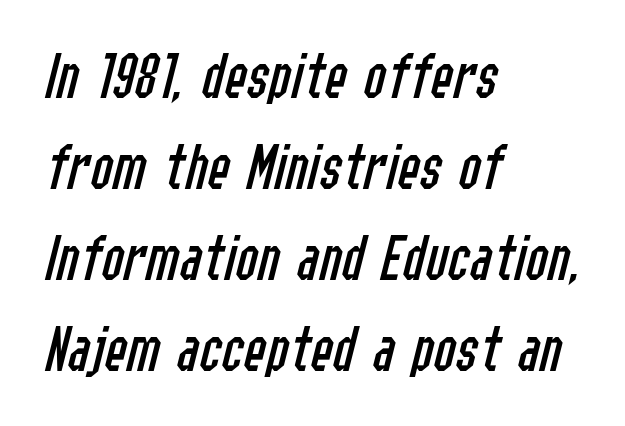
Students, note that the glyphs here touch the page at normal intervals. Bold? No — there's no thickening of the strokes. This sample has the flowing, uneven cadence of proportional lettering. The typesetter chose a ragged-right arrangement here.
